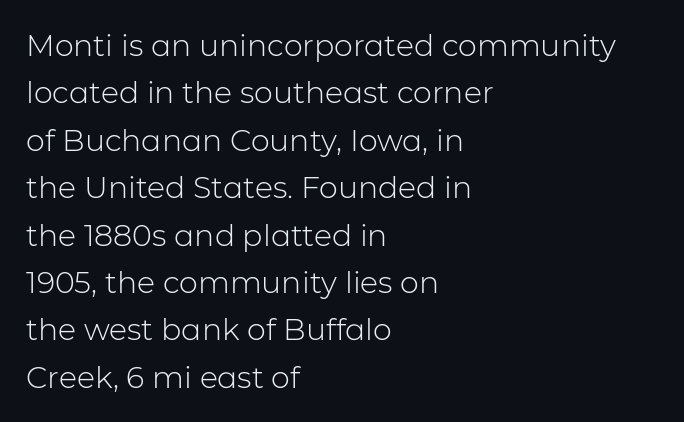
{"serif": "no", "italic": "no", "bold": "no", "weight": "light", "width": "normal", "stroke_contrast": "low", "x_height": "medium", "monospaced": "no", "underline": "no", "align": "left", "line_spacing": "normal", "line_spacing_ratio": 1.58, "letter_spacing": "normal", "letter_spacing_em": 0.0, "glyph_px": 30}
